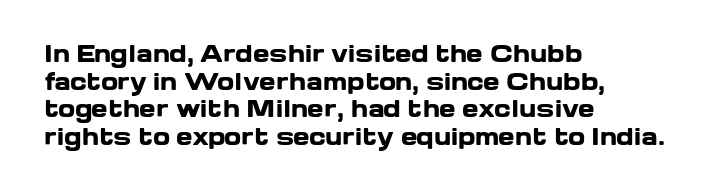
These words are printed bold, with thick strokes throughout. The string is rendered with underlining switched off. What's the leading like? Ordinary, nothing unusual. Tracking value appears to be zero — textbook default spacing. This rendering uses left alignment, leaving the right contour irregular. Every stem runs plumb, perpendicular to the baseline.
